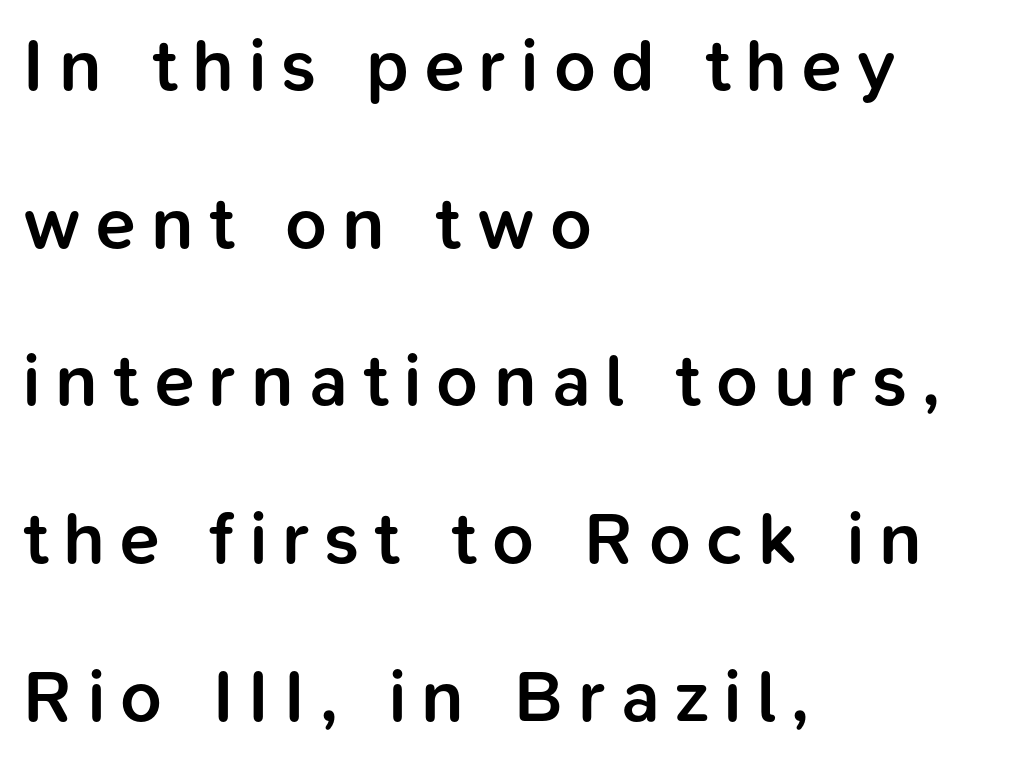
The letters are semibold — heavier than regular but short of a full bold. Each letter's strokes conclude bluntly, with no projecting serifs. The specimen reads as upright at a glance. Is this a fixed-width face? No — the glyphs have proportional, varying widths. The zone under the glyphs is completely vacant. The passage is arranged the way most books set body copy — flush left.
